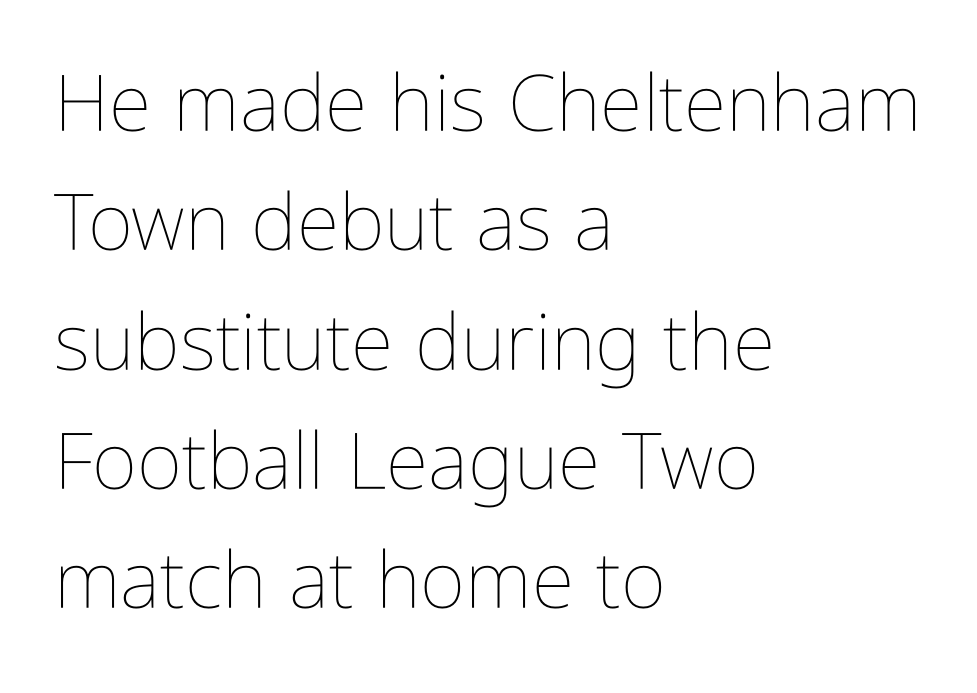
Stroke mass is kept to a normal reading level or below. When letters stand straight like this, we call the style roman or upright. Each word holds together tightly as a unit, with standard inter-letter gaps. This rendering uses left alignment, leaving the right contour irregular. The face used here is proportionally spaced, like ordinary book or web type.
